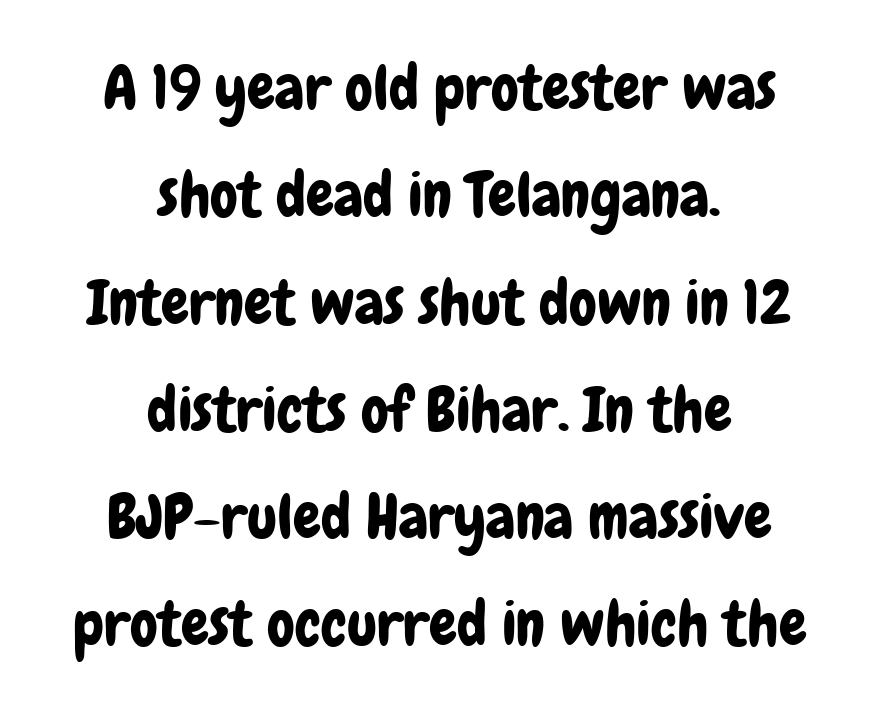
Q: Is the text italic (slanted)? A: No, it is upright.
Q: Is the typeface a serif or a sans-serif typeface? A: Sans-serif.
Q: Is the text underlined? A: No.
Q: How is the paragraph aligned? A: Centered.
Q: Is the spacing between letters normal or unusually wide? A: Normal.
Q: Width (condensed, normal, or wide)? A: Condensed.
Q: Stroke contrast? A: Low.
Q: x-height? A: Medium.
Q: Monospaced? A: No.
